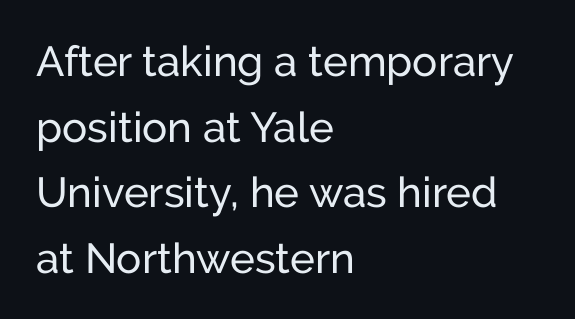
The image shows 42 px sans-serif type, upright; set left-aligned, normal line spacing (1.56x), normal letter spacing, not underlined; low stroke contrast and a medium x-height.
